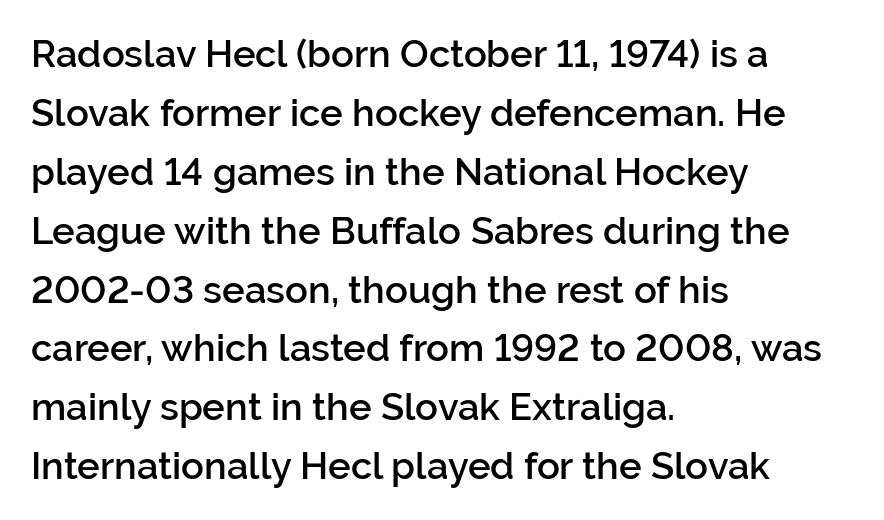
The image shows 38 px semibold sans-serif type, upright; set left-aligned, normal line spacing (1.55x), normal letter spacing, not underlined; low stroke contrast and a medium x-height.
